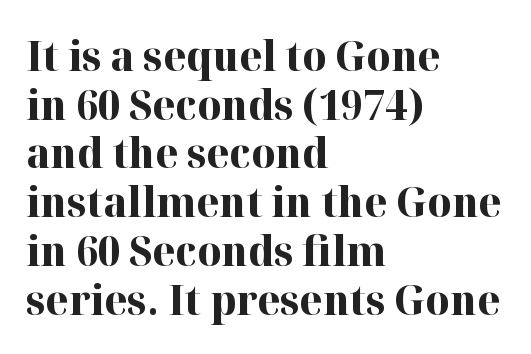
Q: Is the text bold? A: Yes.
Q: Is the text italic (slanted)? A: No, it is upright.
Q: Is the typeface a serif or a sans-serif typeface? A: Serif.
Q: Is the text underlined? A: No.
Q: How is the paragraph aligned? A: Left-aligned.
Q: Is the spacing between letters normal or unusually wide? A: Normal.
Q: Width (condensed, normal, or wide)? A: Normal.
Q: Stroke contrast? A: High.
Q: x-height? A: Medium.
Q: Monospaced? A: No.
